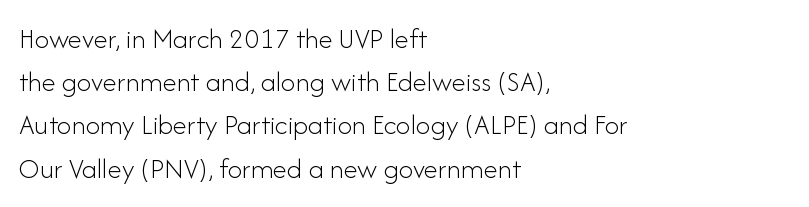
Q: Is the text bold? A: No.
Q: Is the text italic (slanted)? A: No, it is upright.
Q: Is the typeface a serif or a sans-serif typeface? A: Sans-serif.
Q: Is the text underlined? A: No.
Q: How is the paragraph aligned? A: Left-aligned.
Q: Is the spacing between letters normal or unusually wide? A: Normal.
Q: Is the spacing between lines tight, normal or loose? A: Normal.
Q: Width (condensed, normal, or wide)? A: Normal.
Q: Stroke contrast? A: Low.
Q: x-height? A: Small.
Q: Monospaced? A: No.
